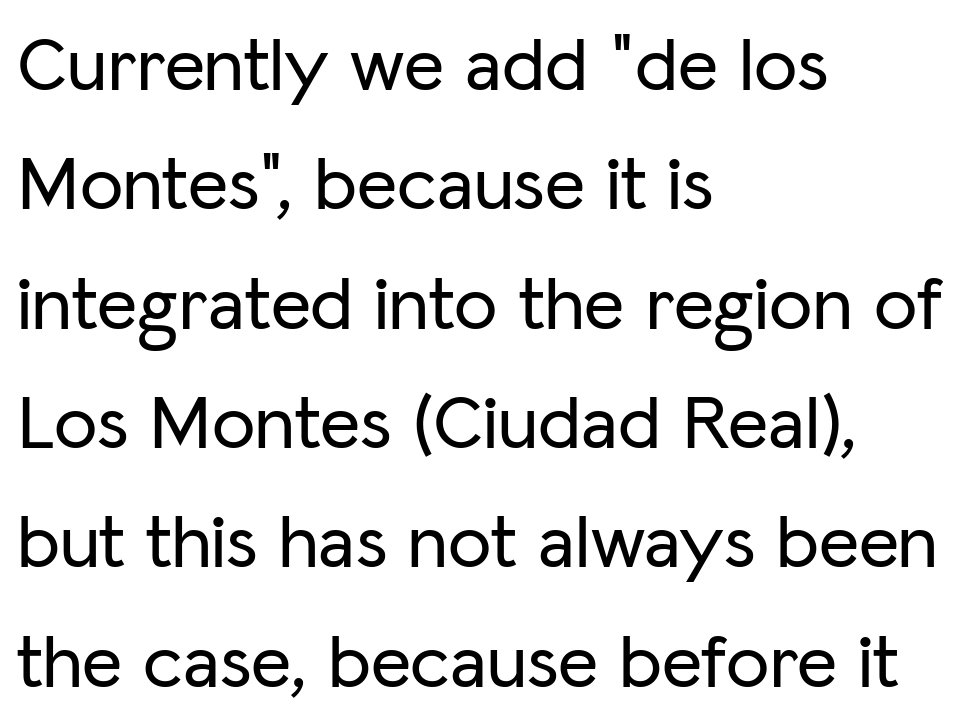
The tracking reads as untouched default to a designer's eye. The letters stand straight up with perfectly vertical stems. The specimen omits any rule beneath the text block's lines. The text was rendered using a sans face with plain stroke endings. Rows of type keep a routine distance in the vertical direction.
